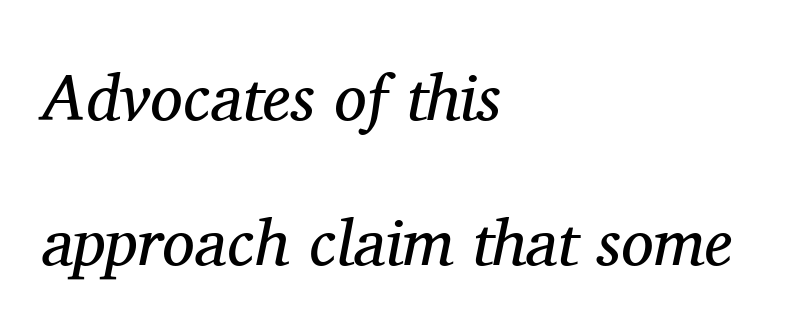
Looking at the ascenders, they clearly lean. Loosely led — the rows are spread out. Proportional: the letters do not fall into vertical columns. Quick note: underline off. Unlike a clean sans, this face finishes its strokes with serifs. Unbolded letterforms with no extra heft.
